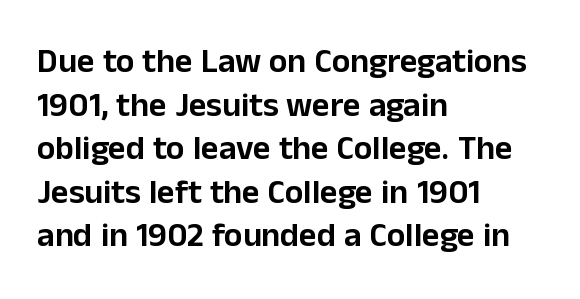
Q: Is the text italic (slanted)? A: No, it is upright.
Q: Is the typeface a serif or a sans-serif typeface? A: Sans-serif.
Q: Is the text underlined? A: No.
Q: How is the paragraph aligned? A: Left-aligned.
Q: Is the spacing between letters normal or unusually wide? A: Normal.
Q: Is the spacing between lines tight, normal or loose? A: Normal.
Q: Width (condensed, normal, or wide)? A: Normal.
Q: Stroke contrast? A: Low.
Q: x-height? A: Medium.
Q: Monospaced? A: No.
